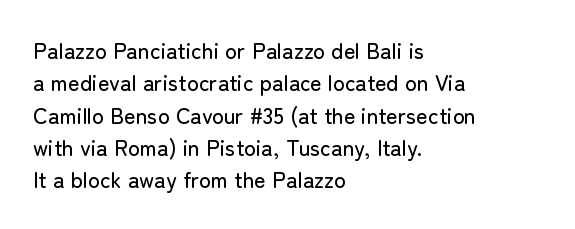
Q: Is the text italic (slanted)? A: No, it is upright.
Q: Is the text underlined? A: No.
Q: How is the paragraph aligned? A: Left-aligned.
Q: Is the spacing between letters normal or unusually wide? A: Normal.
Q: Is the spacing between lines tight, normal or loose? A: Normal.
